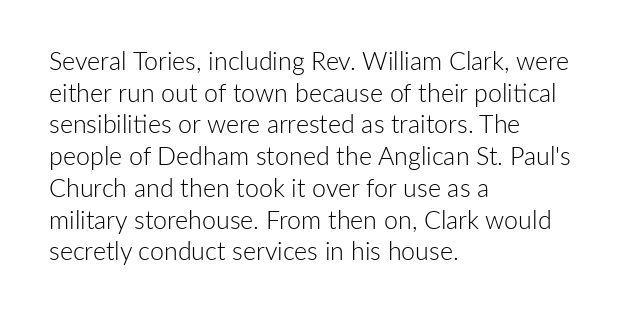
The image shows 25 px text type, upright; set left-aligned, normal line spacing (1.27x), normal letter spacing, not underlined.
